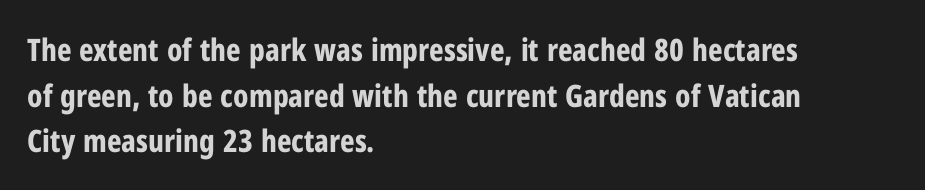
The line texture is even and compact thanks to regular tracking. Character widths vary here, with narrow letters taking less room than wide ones. If you measured baseline to baseline, you'd find a middling distance. Does the lettering tilt? It doesn't — this is upright. The string is rendered with underlining switched off.
